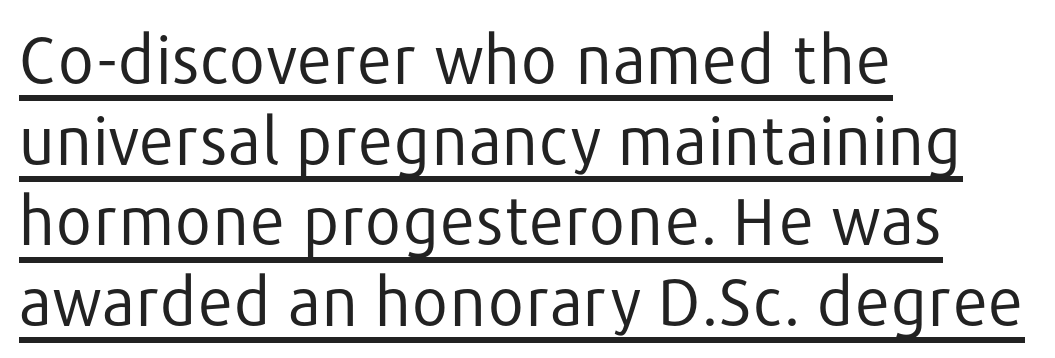
{"serif": "no", "italic": "no", "bold": "no", "weight": "regular", "width": "normal", "stroke_contrast": "low", "x_height": "medium", "monospaced": "no", "underline": "yes", "align": "left", "line_spacing_ratio": 1.24, "letter_spacing": "normal", "letter_spacing_em": 0.0, "glyph_px": 65}
